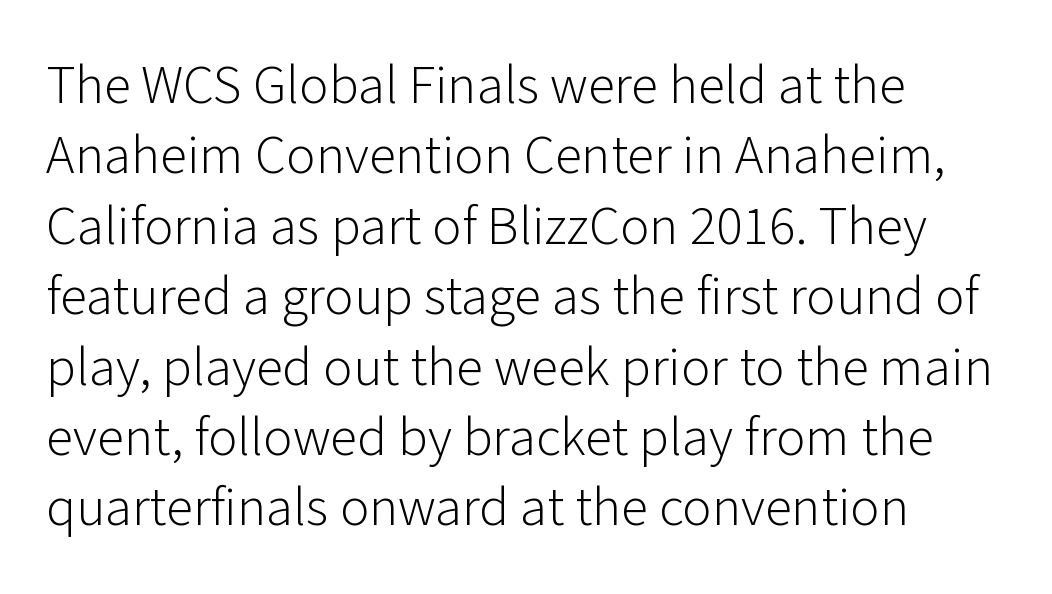
Q: Is the text bold? A: No.
Q: Is the text italic (slanted)? A: No, it is upright.
Q: Is the typeface a serif or a sans-serif typeface? A: Sans-serif.
Q: Is the text underlined? A: No.
Q: How is the paragraph aligned? A: Left-aligned.
Q: Is the spacing between letters normal or unusually wide? A: Normal.
Q: Is the spacing between lines tight, normal or loose? A: Normal.
Q: Width (condensed, normal, or wide)? A: Normal.
Q: Stroke contrast? A: Low.
Q: x-height? A: Medium.
Q: Monospaced? A: No.
